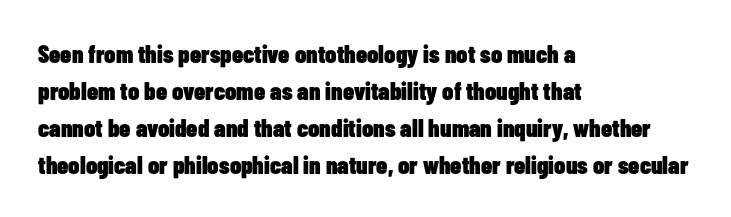
{"italic": "no", "bold": "yes", "underline": "no", "align": "left", "line_spacing": "normal", "line_spacing_ratio": 1.48, "letter_spacing": "normal", "letter_spacing_em": 0.0, "glyph_px": 25}
